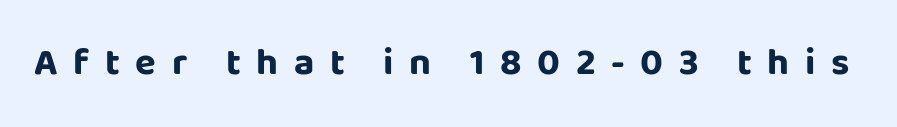
{"serif": "no", "italic": "no", "bold": "yes", "weight": "bold", "width": "normal", "stroke_contrast": "low", "x_height": "large", "monospaced": "no", "underline": "no", "letter_spacing": "wide", "letter_spacing_em": 0.41, "glyph_px": 38}
